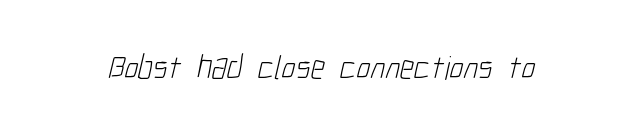
The image shows 34 px light, condensed sans-serif type; set normal letter spacing, not underlined; low stroke contrast and a medium x-height.
